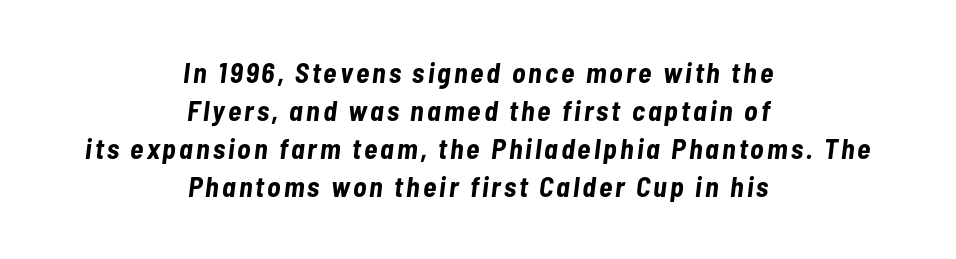
Thick stems and heavy bowls — unmistakably bold. The rendering applies a slant to the glyphs. The typesetter chose a symmetrical, centered arrangement here. If you measured baseline to baseline, you'd find a middling distance. Nobody drew a line under any word here. Note the varied advance widths — an 'i' is clearly narrower than an 'm'.
